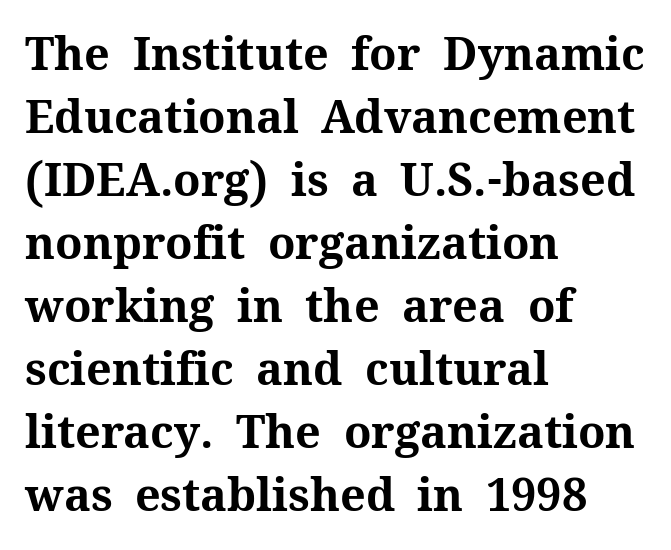
Q: Is the text bold? A: Yes.
Q: Is the text italic (slanted)? A: No, it is upright.
Q: Is the typeface a serif or a sans-serif typeface? A: Serif.
Q: Is the text underlined? A: No.
Q: How is the paragraph aligned? A: Left-aligned.
Q: Is the spacing between letters normal or unusually wide? A: Normal.
Q: Is the spacing between lines tight, normal or loose? A: Normal.
Q: Width (condensed, normal, or wide)? A: Normal.
Q: Stroke contrast? A: Medium.
Q: x-height? A: Medium.
Q: Monospaced? A: No.
